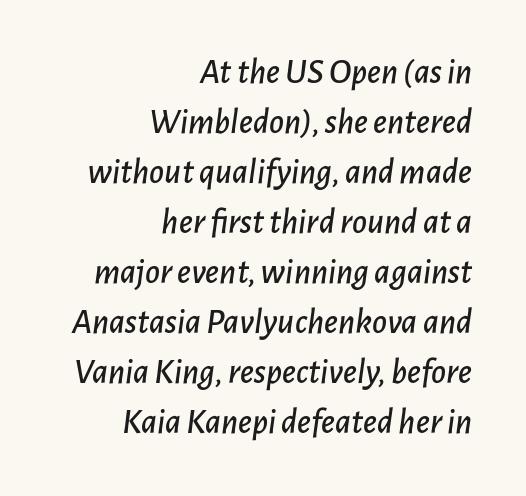
The image shows 36 px text type, italic (leaning right); set right-aligned, normal line spacing (1.39x), normal letter spacing, not underlined; low stroke contrast and a medium x-height.
